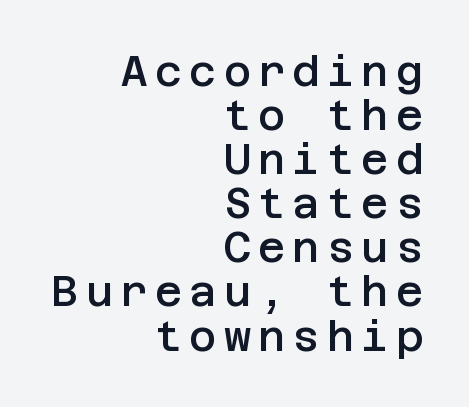
{"serif": "no", "italic": "no", "bold": "semi", "weight": "semibold", "width": "normal", "stroke_contrast": "low", "x_height": "large", "underline": "no", "align": "right", "line_spacing": "tight", "line_spacing_ratio": 1.05, "glyph_px": 42}
